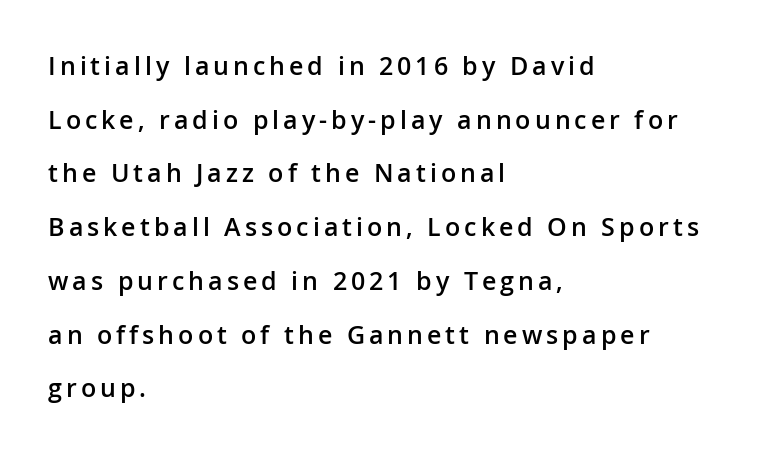
{"italic": "no", "bold": "semi", "underline": "no", "align": "left", "line_spacing": "loose", "line_spacing_ratio": 2.15, "glyph_px": 25}
